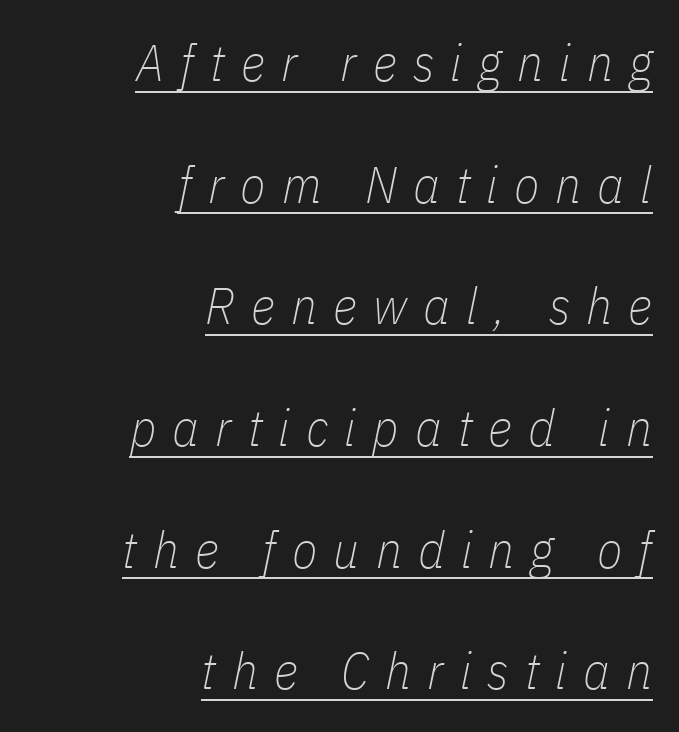
Display-style spreading of the glyphs; the letterfit is very open. Posture: slanted. This sample is right-justified, so line beginnings fall wherever the words allow. The rendering uses natural spacing where letterforms have individual widths. This rendering features underlined lettering. What's the leading like? Stretched, with rows far apart.
